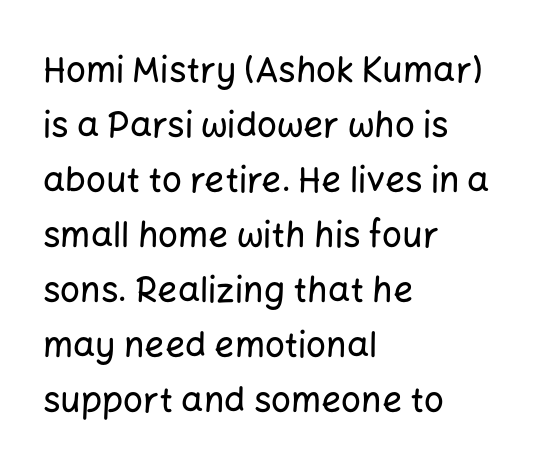
Glyph-to-glyph distance matches everyday printed text. Horizontally, the lines are justified to the leading edge only. A typesetter would call this leading conventional body-copy spacing. Posture: upright roman.
